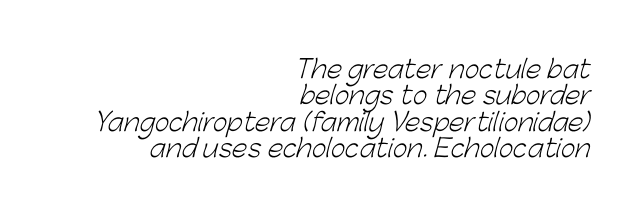
Each row of text sits above clean, open space. There is no visible air inserted between adjacent glyphs. The rendering uses a small line-height, squeezing the rows. Casual observation: everything's shoved over to the right. Caption: face not bold, strokes unweighted.
